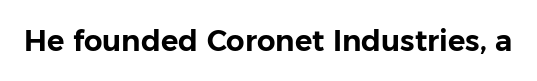
The letterforms sit shoulder to shoulder at normal distance. Vertical strokes here are truly vertical. Proportional: the letters do not fall into vertical columns. The specimen omits any rule beneath the text block's lines. Typographically, this falls in the sans-serif category.
